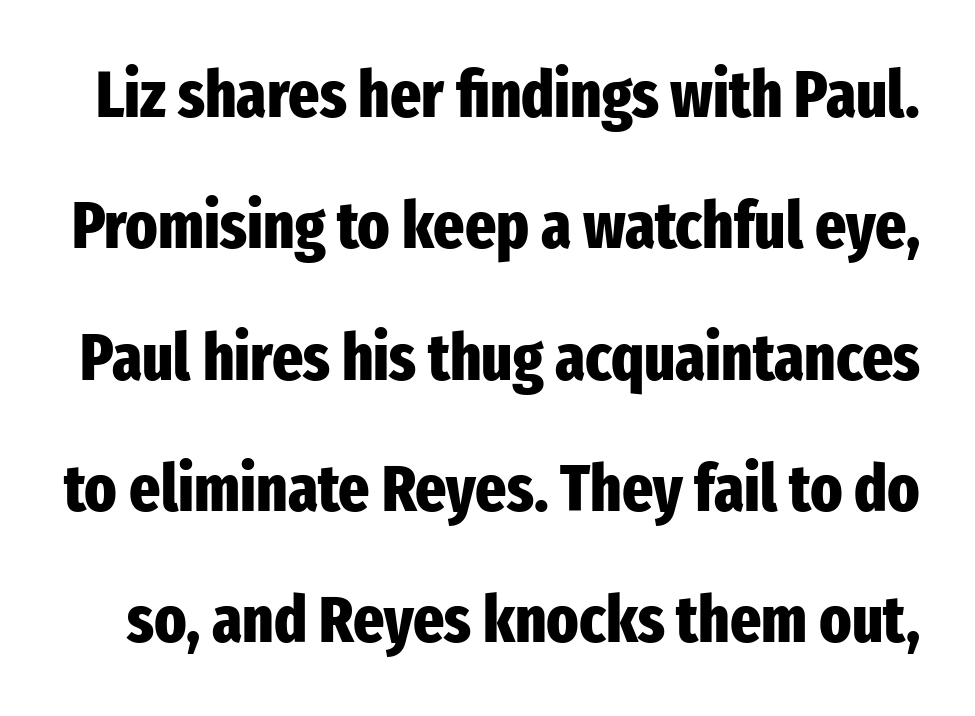
Upright lettering throughout. Descenders hang freely into open space. The face used here has the dense, thick strokes of a bold. The letters advance in unequal steps, a hallmark of proportional type. Leading is clearly above the norm, producing a sparse column. Look at the tracking — it's just the regular setting, nothing added.
